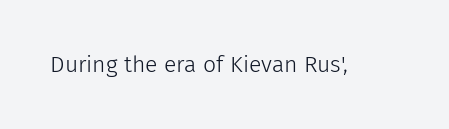
{"italic": "no", "bold": "no", "underline": "no", "letter_spacing": "normal", "letter_spacing_em": 0.0, "glyph_px": 23}
